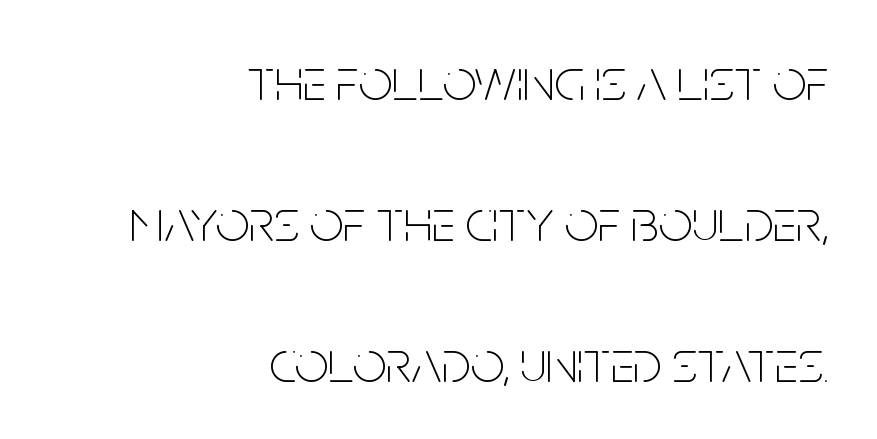
{"serif": "no", "italic": "no", "bold": "no", "weight": "thin", "width": "condensed", "stroke_contrast": "low", "x_height": "large", "monospaced": "no", "underline": "no", "align": "right", "line_spacing": "loose", "line_spacing_ratio": 2.35, "letter_spacing": "normal", "letter_spacing_em": 0.0, "glyph_px": 60}
